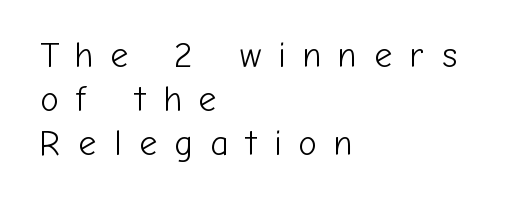
{"serif": "no", "italic": "no", "bold": "no", "weight": "light", "width": "normal", "stroke_contrast": "low", "x_height": "medium", "monospaced": "no", "underline": "no", "align": "left", "line_spacing": "normal", "line_spacing_ratio": 1.26, "letter_spacing": "wide", "letter_spacing_em": 0.49, "glyph_px": 35}
